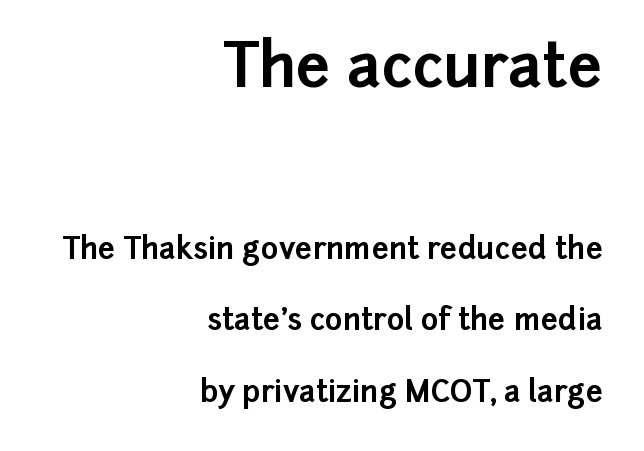
{"serif": "no", "italic": "no", "bold": "yes", "weight": "bold", "width": "normal", "stroke_contrast": "low", "x_height": "medium", "monospaced": "no", "underline": "no", "align": "right", "line_spacing": "loose", "line_spacing_ratio": 2.39, "letter_spacing": "normal", "letter_spacing_em": 0.0, "larger_block": "first", "size_ratio": 2.03, "glyph_px": 61}
